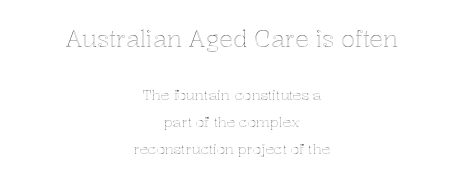
The image shows 23 px text type, upright; set centered, loose line spacing (1.94x), normal letter spacing, not underlined; the first (top) block is 1.64x larger.
